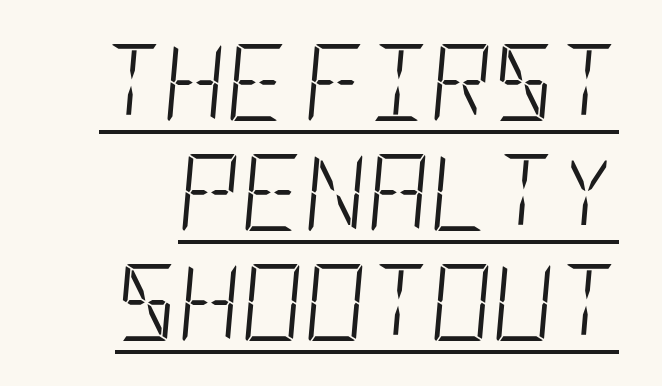
The image shows 77 px light, condensed type, italic (leaning right); set normal line spacing (1.43x), normal letter spacing, underlined; low stroke contrast and a large x-height.
